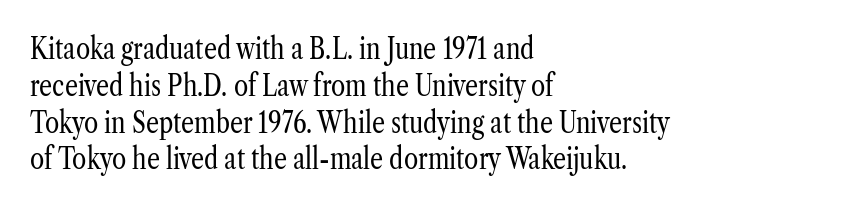
In terms of leading, this rendering sits right in the middle. The letters advance in unequal steps, a hallmark of proportional type. Casual observation: everything's shoved over to the left. Serif or sans? Serif — the stroke terminals have little feet. Designer's note — italics off, roman on. Tracking value appears to be zero — textbook default spacing.
